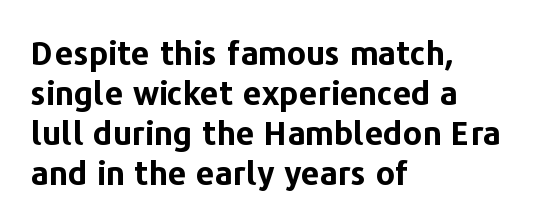
Is the type bold? Yes — the strokes are clearly thick and heavy. Each line starts at the same left margin while the right side varies. This rendering leaves character spacing at its baseline value. Rule under the text: the space is simply empty.
